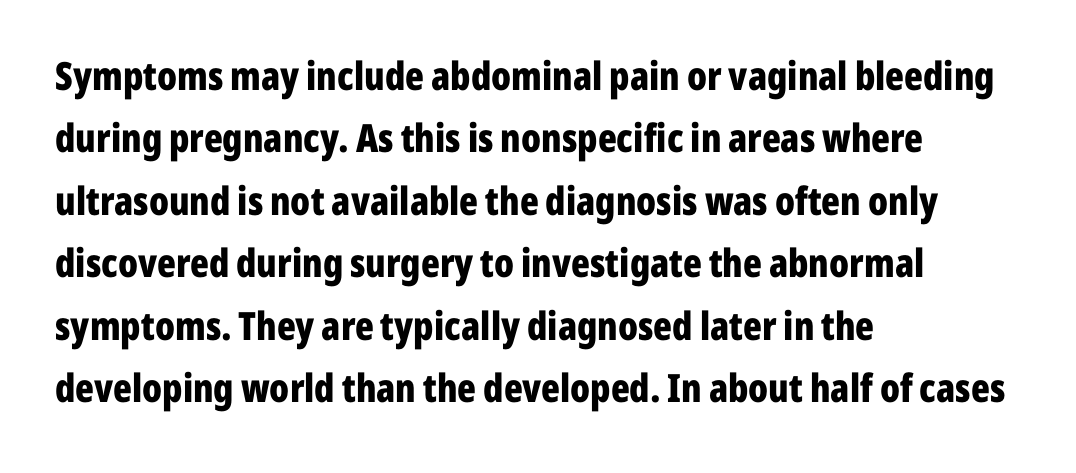
Q: Is the text bold? A: Yes.
Q: Is the text italic (slanted)? A: No, it is upright.
Q: Is the typeface a serif or a sans-serif typeface? A: Sans-serif.
Q: Is the text underlined? A: No.
Q: How is the paragraph aligned? A: Left-aligned.
Q: Is the spacing between letters normal or unusually wide? A: Normal.
Q: Is the spacing between lines tight, normal or loose? A: Normal.
Q: Width (condensed, normal, or wide)? A: Condensed.
Q: Stroke contrast? A: Low.
Q: x-height? A: Medium.
Q: Monospaced? A: No.
